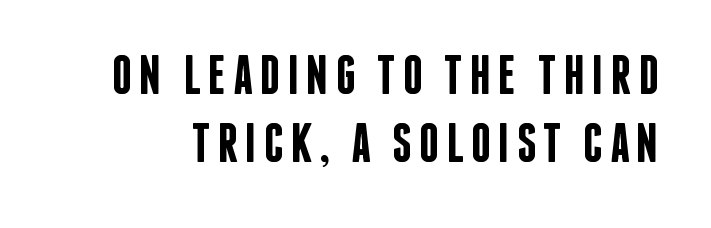
Q: Is the text bold? A: Semi-bold.
Q: Is the text italic (slanted)? A: No, it is upright.
Q: Is the typeface a serif or a sans-serif typeface? A: Sans-serif.
Q: Is the text underlined? A: No.
Q: Width (condensed, normal, or wide)? A: Condensed.
Q: Stroke contrast? A: Low.
Q: x-height? A: Large.
Q: Monospaced? A: No.
